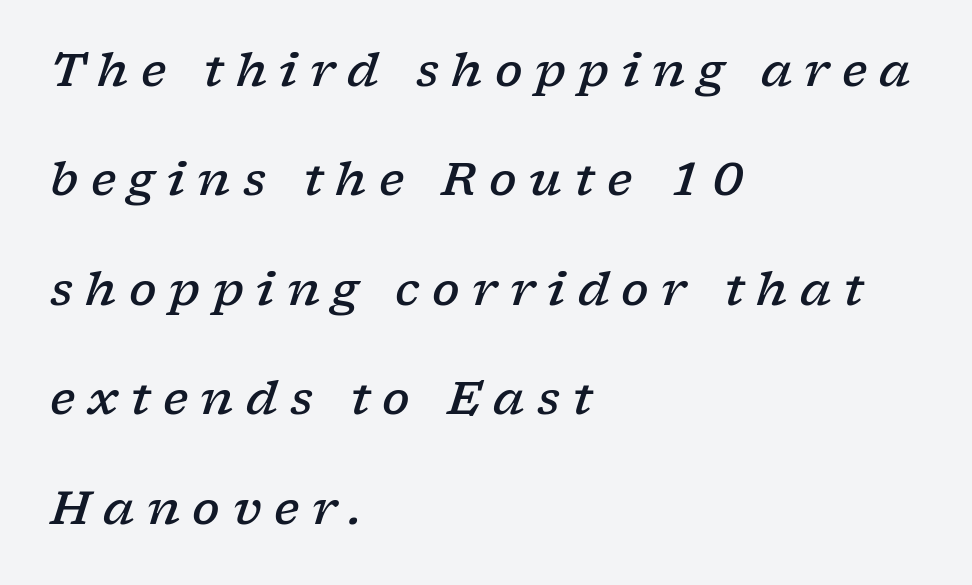
{"serif": "yes", "italic": "yes", "lean": "right", "slant_degrees": 17, "bold": "semi", "weight": "semibold", "width": "wide", "stroke_contrast": "low", "x_height": "medium", "monospaced": "no", "underline": "no", "align": "left", "line_spacing": "loose", "line_spacing_ratio": 2.38, "letter_spacing": "wide", "letter_spacing_em": 0.27, "glyph_px": 46}
